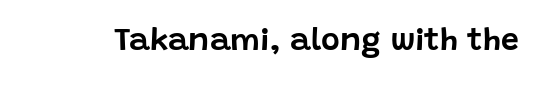
{"serif": "no", "italic": "no", "width": "normal", "stroke_contrast": "low", "x_height": "large", "monospaced": "no", "underline": "no", "letter_spacing": "normal", "letter_spacing_em": 0.0, "glyph_px": 32}
